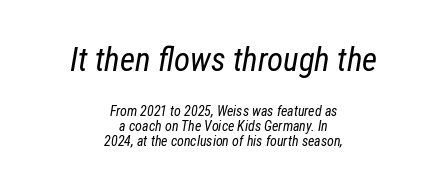
{"italic": "yes", "lean": "right", "slant_degrees": 12, "bold": "no", "weight": "regular", "width": "condensed", "stroke_contrast": "low", "x_height": "medium", "monospaced": "no", "underline": "no", "align": "center", "line_spacing": "tight", "line_spacing_ratio": 1.1, "letter_spacing": "normal", "letter_spacing_em": 0.0, "larger_block": "first", "size_ratio": 2.36, "glyph_px": 33}
